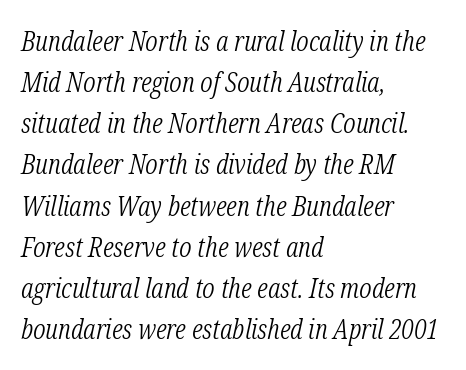
A typesetter would call this proportional, since set widths differ per character. An italicized treatment has been applied to the whole sample. A serif font was chosen for this passage. Unmarked baselines from the first word to the last.
